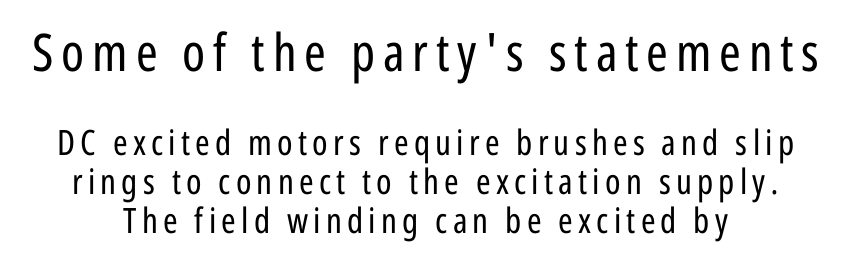
Each letter keeps its own natural width here, so spacing adapts to shape. The passage shown is typeset with a sans-serif family. Note: larger setting up top, smaller setting below. The passage shown is not bold in any degree. No italicization has been applied; the sample stays upright.
